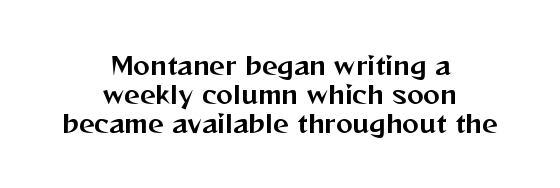
The image shows 25 px text type, upright; set centered, line spacing 1.17x, normal letter spacing, not underlined.
